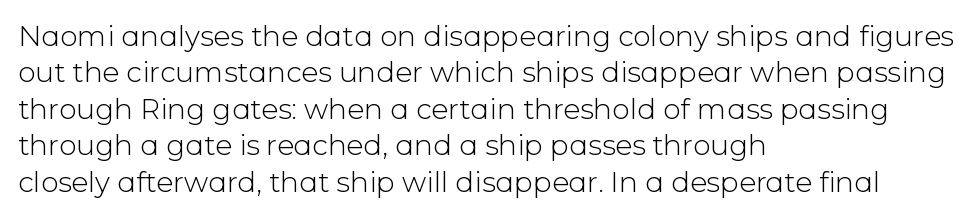
{"serif": "no", "italic": "no", "bold": "no", "weight": "light", "width": "normal", "stroke_contrast": "low", "x_height": "medium", "monospaced": "no", "underline": "no", "align": "left", "line_spacing": "normal", "line_spacing_ratio": 1.3, "letter_spacing": "normal", "letter_spacing_em": 0.0, "glyph_px": 28}
